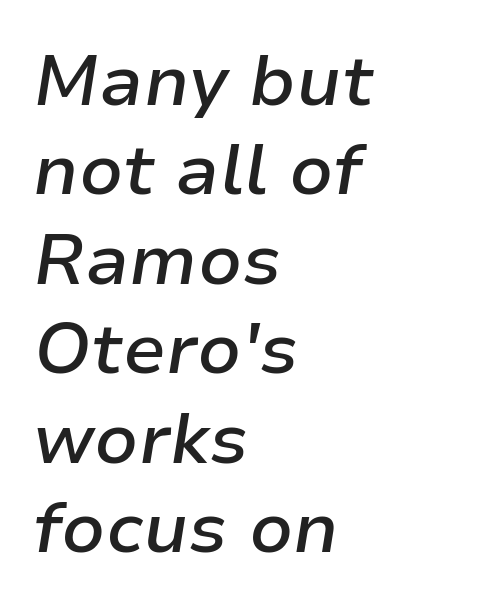
The image shows 71 px semibold type, italic (leaning right); set left-aligned, normal line spacing (1.26x), normal letter spacing, not underlined; low stroke contrast and a medium x-height.
